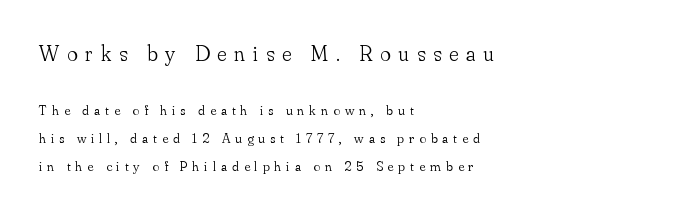
Q: Is the text bold? A: No.
Q: Is the text italic (slanted)? A: No, it is upright.
Q: Is the text underlined? A: No.
Q: How is the paragraph aligned? A: Left-aligned.
Q: Is the spacing between letters normal or unusually wide? A: Unusually wide.
Q: Is the spacing between lines tight, normal or loose? A: Loose.
Q: Which block of text is set in a larger size, the first (top) or the second (bottom)? A: The first (top) one.
